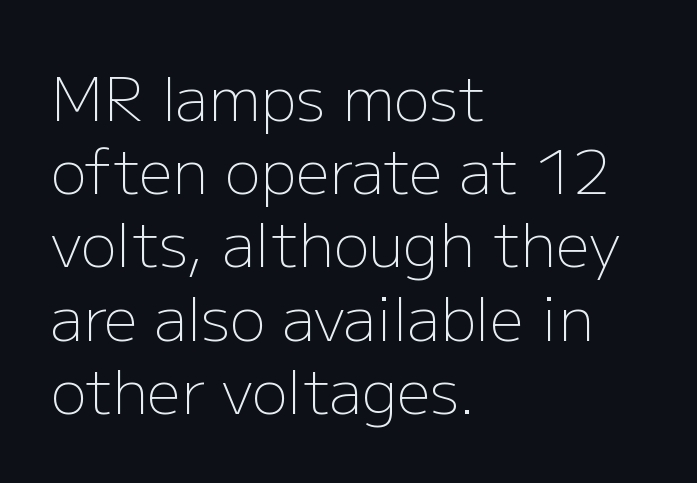
{"serif": "no", "italic": "no", "bold": "no", "weight": "light", "width": "normal", "stroke_contrast": "low", "x_height": "medium", "monospaced": "no", "underline": "no", "align": "left", "line_spacing_ratio": 1.22, "letter_spacing": "normal", "letter_spacing_em": 0.0, "glyph_px": 60}
